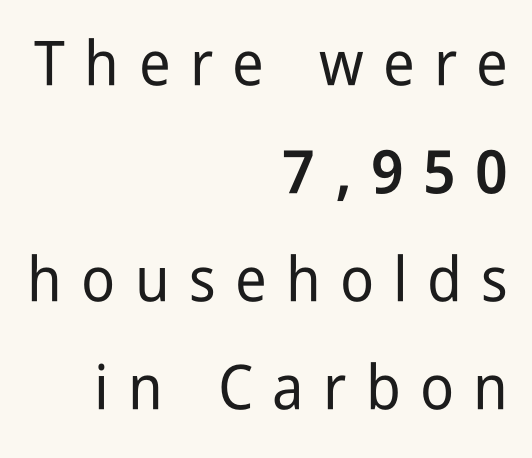
Q: Is the text italic (slanted)? A: No, it is upright.
Q: Is the typeface a serif or a sans-serif typeface? A: Sans-serif.
Q: Is the text underlined? A: No.
Q: How is the paragraph aligned? A: Right-aligned.
Q: Is the spacing between letters normal or unusually wide? A: Unusually wide.
Q: Width (condensed, normal, or wide)? A: Condensed.
Q: Stroke contrast? A: Low.
Q: x-height? A: Medium.
Q: Monospaced? A: No.
